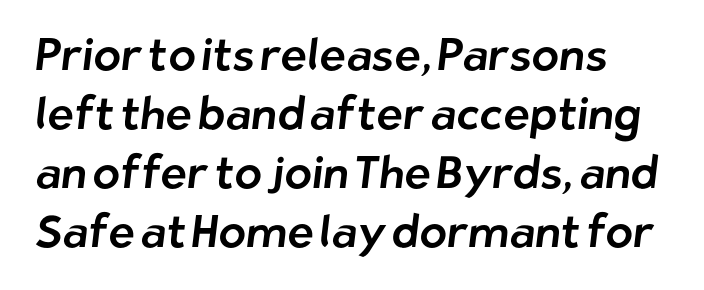
The image shows 45 px sans-serif type; set normal line spacing (1.31x), normal letter spacing, not underlined; low stroke contrast and a medium x-height.
